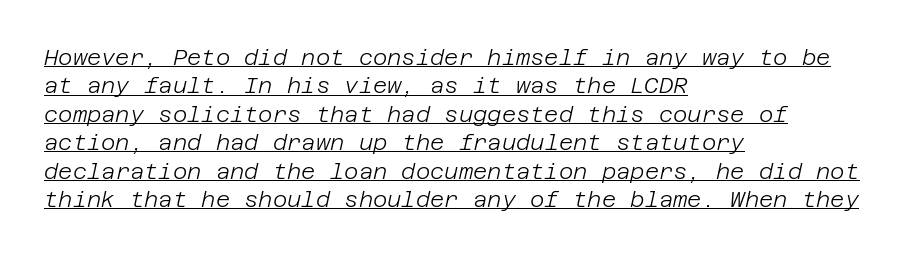
Every character sits at an angle, as italics do. The face used here appears with an underline applied. No extra ink here — the face is not bold. Summary of vertical rhythm: regular, with standard interline spacing.
